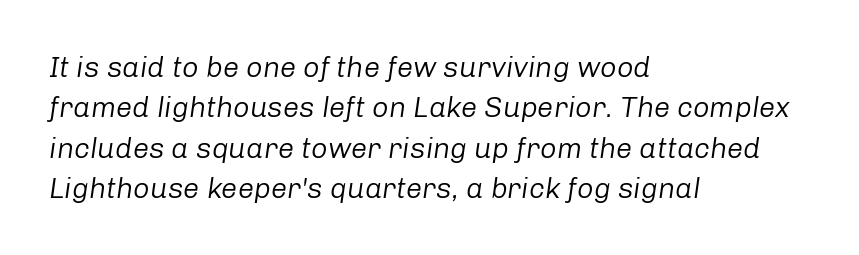
The image shows 29 px regular-weight type, italic (leaning right); set left-aligned, normal line spacing (1.39x), normal letter spacing, not underlined; low stroke contrast and a medium x-height.
